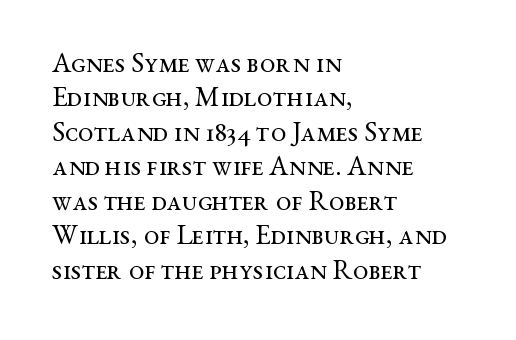
Q: Is the text bold? A: No.
Q: Is the text italic (slanted)? A: No, it is upright.
Q: Is the typeface a serif or a sans-serif typeface? A: Serif.
Q: Is the text underlined? A: No.
Q: How is the paragraph aligned? A: Left-aligned.
Q: Is the spacing between letters normal or unusually wide? A: Normal.
Q: Width (condensed, normal, or wide)? A: Wide.
Q: Stroke contrast? A: Medium.
Q: x-height? A: Medium.
Q: Monospaced? A: No.
